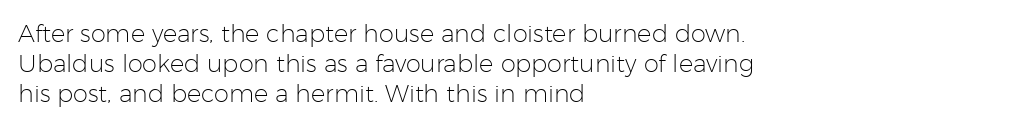
The image shows 24 px text type, upright; set left-aligned, line spacing 1.24x, normal letter spacing, not underlined.
